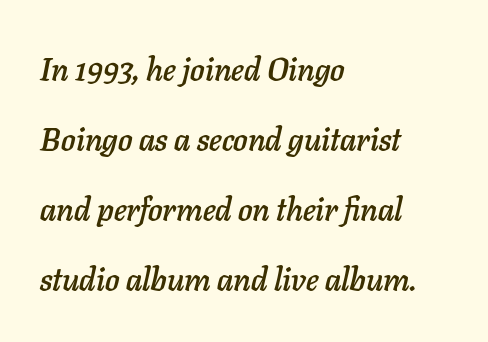
Q: Is the text italic (slanted)? A: Yes, it leans right by about 11 degrees.
Q: Is the text underlined? A: No.
Q: How is the paragraph aligned? A: Left-aligned.
Q: Is the spacing between letters normal or unusually wide? A: Normal.
Q: Is the spacing between lines tight, normal or loose? A: Loose.
Q: Width (condensed, normal, or wide)? A: Normal.
Q: Stroke contrast? A: Low.
Q: x-height? A: Medium.
Q: Monospaced? A: No.
